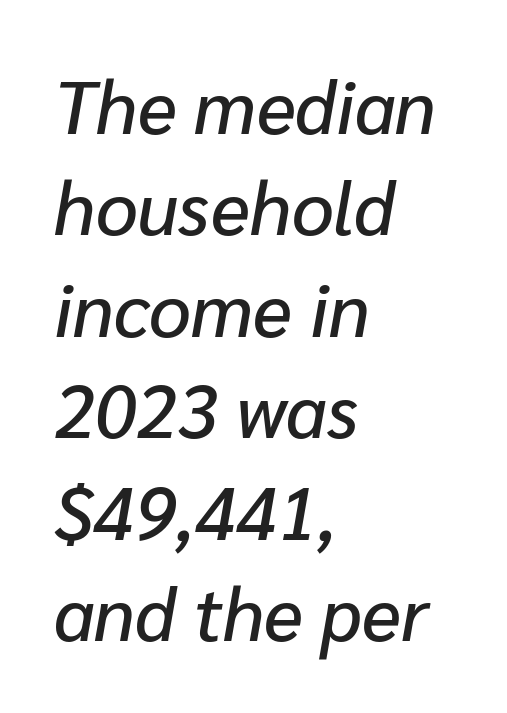
The image shows 74 px text type, italic (leaning right); set left-aligned, normal line spacing (1.37x), normal letter spacing, not underlined; low stroke contrast and a medium x-height.
